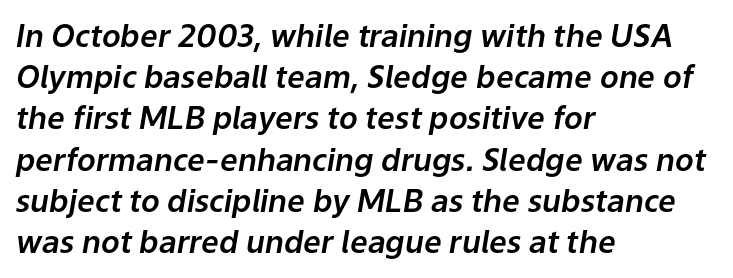
The image shows 31 px text type, italic (leaning right); set left-aligned, normal line spacing (1.33x), normal letter spacing, not underlined; low stroke contrast and a medium x-height.
